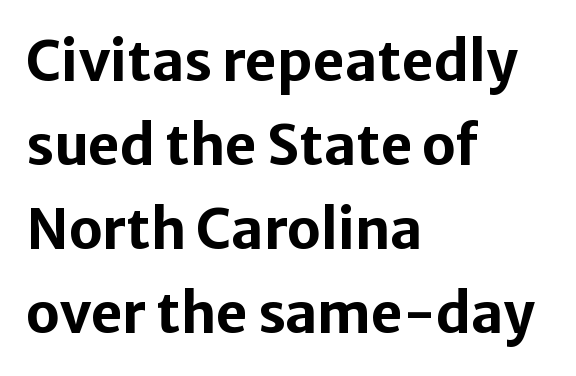
The image shows 55 px bold sans-serif type, upright; set left-aligned, normal line spacing (1.53x), normal letter spacing, not underlined; low stroke contrast and a medium x-height.
